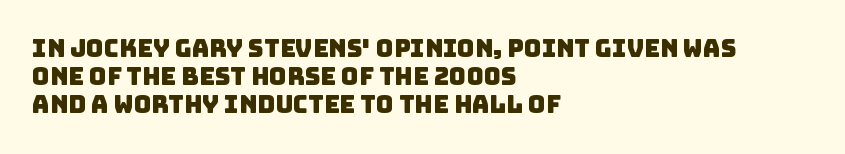
Inter-character spacing is left at the font's built-in metrics. If you drew a ruler down the left edge, every line would touch it. The foot of each line stays bare and open.
